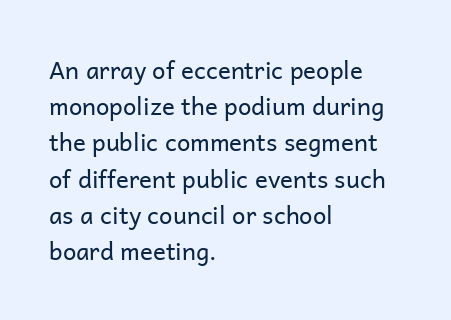
The image shows 24 px text type, upright; set left-aligned, normal line spacing (1.51x), normal letter spacing, not underlined.
